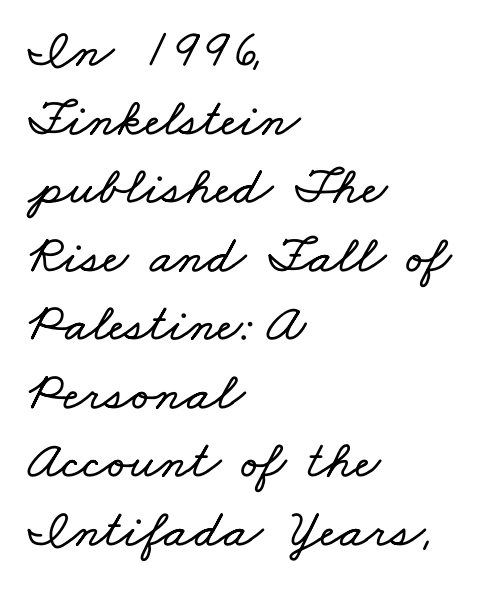
{"width": "wide", "stroke_contrast": "low", "x_height": "small", "monospaced": "no", "underline": "no", "align": "left", "line_spacing": "normal", "line_spacing_ratio": 1.27, "letter_spacing": "normal", "letter_spacing_em": 0.0, "glyph_px": 54}
